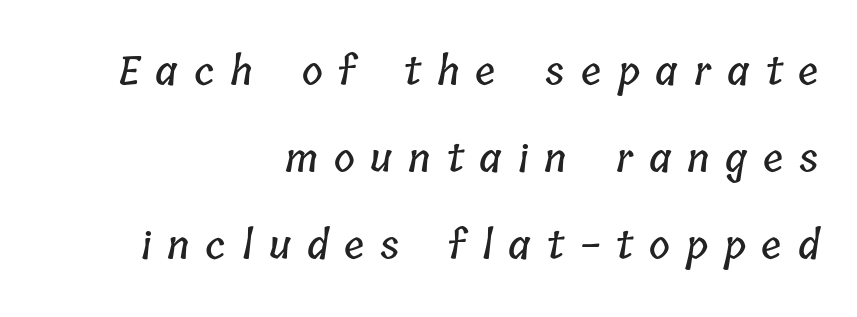
The image shows 40 px condensed type; set right-aligned, loose line spacing (2.17x), unusually wide letter spacing (+0.4 em), not underlined; low stroke contrast and a medium x-height.
